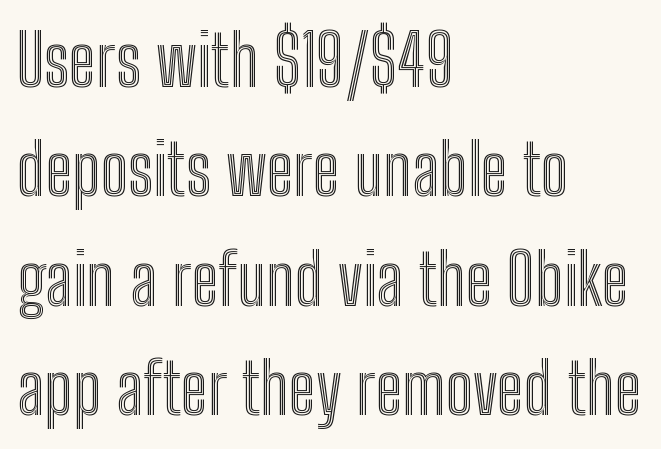
Unlike italic type, these characters show no tilt at all. How are the letters spaced? Ordinarily, with no added tracking. These lines stack with their left ends in a neat column. The space directly below the letters is spotless. A typesetter would call this proportional, since set widths differ per character.
